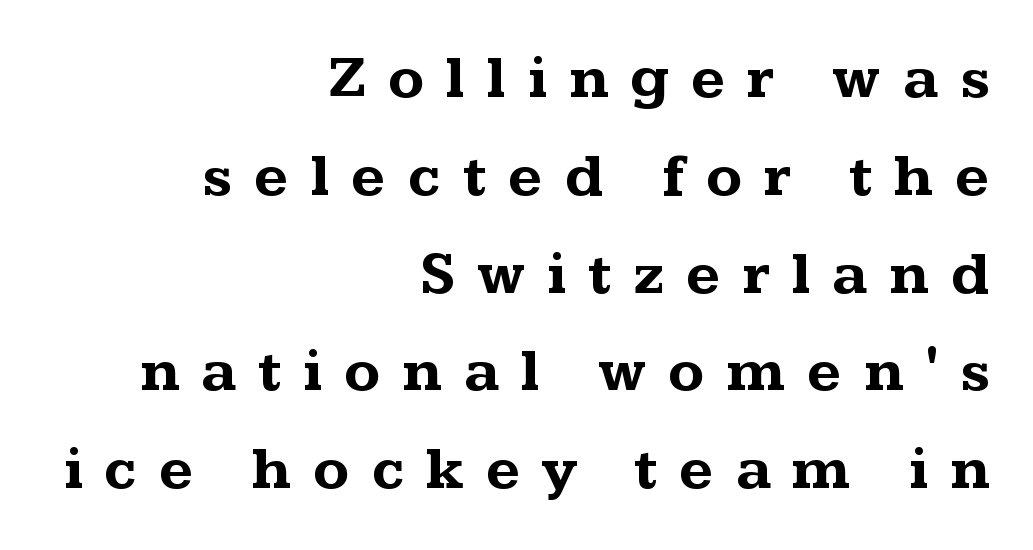
Q: Is the text bold? A: Yes.
Q: Is the text italic (slanted)? A: No, it is upright.
Q: Is the typeface a serif or a sans-serif typeface? A: Serif.
Q: Is the text underlined? A: No.
Q: How is the paragraph aligned? A: Right-aligned.
Q: Is the spacing between letters normal or unusually wide? A: Unusually wide.
Q: Is the spacing between lines tight, normal or loose? A: Normal.
Q: Width (condensed, normal, or wide)? A: Wide.
Q: Stroke contrast? A: Medium.
Q: x-height? A: Medium.
Q: Monospaced? A: No.
